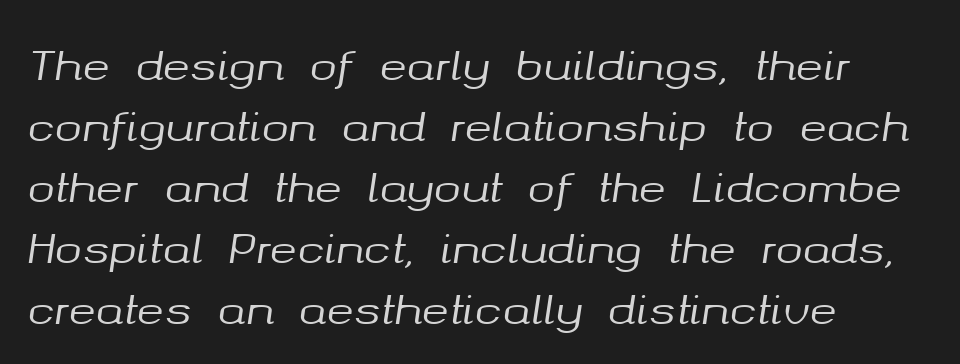
The image shows 41 px text type, italic (leaning right); set left-aligned, normal line spacing (1.49x), normal letter spacing, not underlined; medium stroke contrast and a medium x-height.
